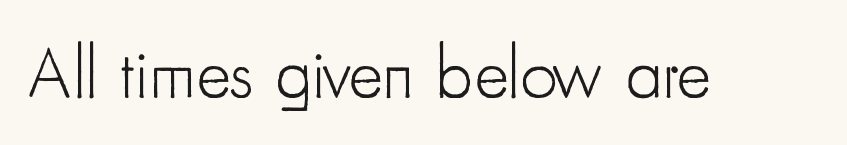
{"serif": "no", "italic": "no", "bold": "no", "weight": "light", "width": "condensed", "stroke_contrast": "low", "x_height": "small", "monospaced": "no", "underline": "no", "letter_spacing": "normal", "letter_spacing_em": 0.0, "glyph_px": 73}
